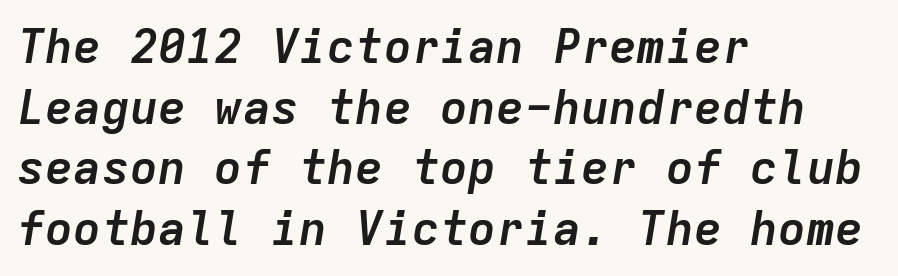
The image shows 47 px semibold type, italic (leaning right), monospaced; set left-aligned, normal line spacing (1.29x), normal letter spacing, not underlined; low stroke contrast and a medium x-height.
